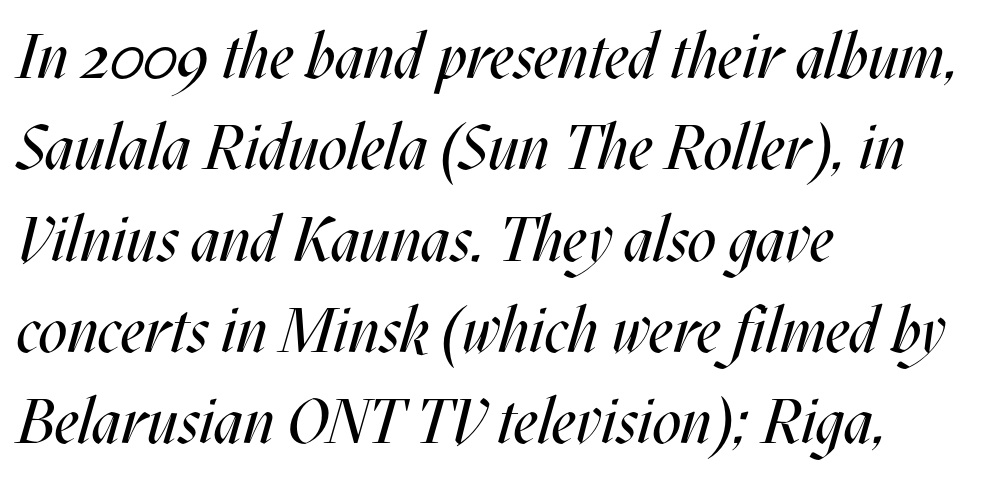
The image shows 63 px regular-weight, condensed type, italic (leaning right); set left-aligned, normal line spacing (1.45x), normal letter spacing, not underlined; medium stroke contrast and a large x-height.
